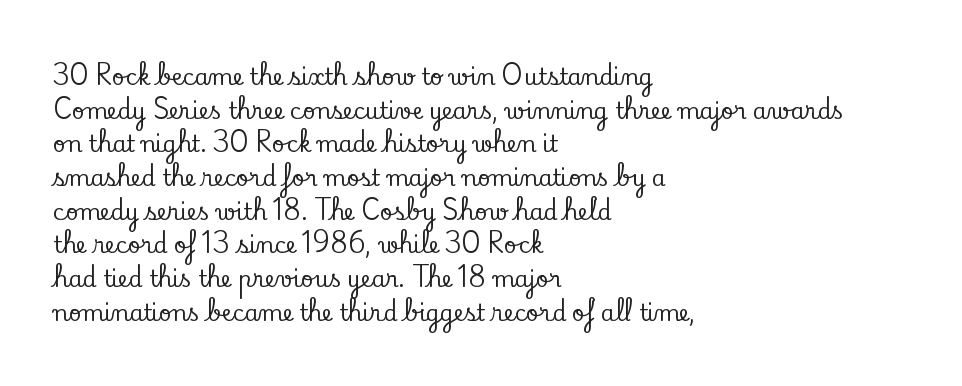
Q: Is the text italic (slanted)? A: No, it is upright.
Q: Is the text underlined? A: No.
Q: How is the paragraph aligned? A: Left-aligned.
Q: Is the spacing between letters normal or unusually wide? A: Normal.
Q: Is the spacing between lines tight, normal or loose? A: Normal.
